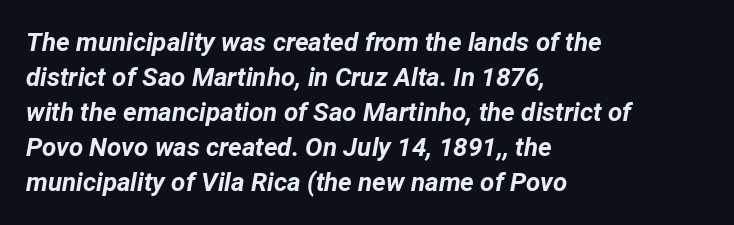
Descenders are the only things crossing below the line. Does the lettering tilt? It does — this is italic. The line-height multiplier appears to be the usual default. Typeset ragged right — the left edge is the straight one. These lines carry a lot of weight — the face is fully bold. Default kerning and tracking; the words read as compact shapes.
